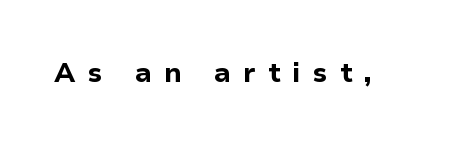
{"italic": "no", "bold": "yes", "underline": "no", "letter_spacing": "wide", "letter_spacing_em": 0.45, "glyph_px": 27}
